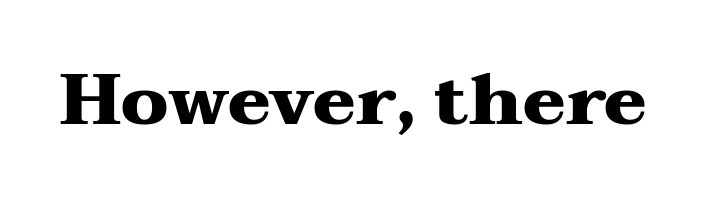
The text was rendered using a seriffed face with decorative stroke endings. On the weight axis this lands at bold, roughly 700. Caption: standard tracking, unaltered. Ordinary non-slanted type is in use. Think of a printed novel: that variable character pitch is what you see here.
